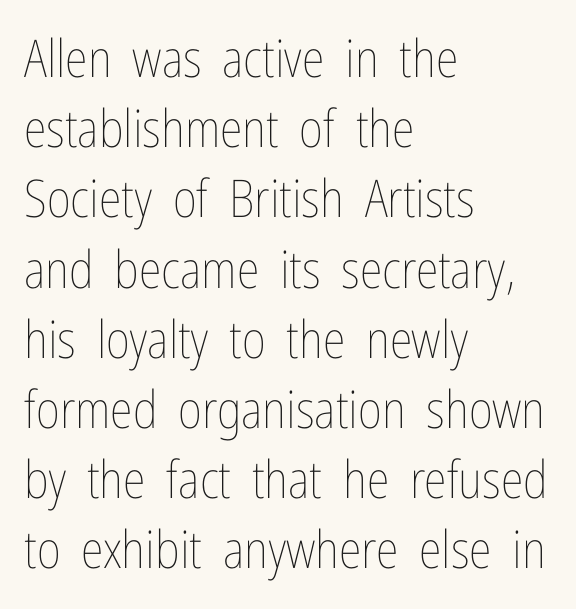
Unlike italic type, these characters show no tilt at all. One-word summary of the alignment: left. This rendering features lettering with no underline. This rendering leaves character spacing at its baseline value. A typesetter would call this leading conventional body-copy spacing. The passage shown is typed in a proportional face where columns would drift.
